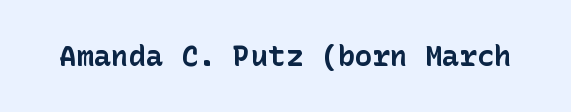
In terms of posture, this sample is upright. Characters follow at the spacing the type designer built in. Underlining? Definitely not there. The rendering shows plain stroke endings on the letterforms — a sans-serif design.
